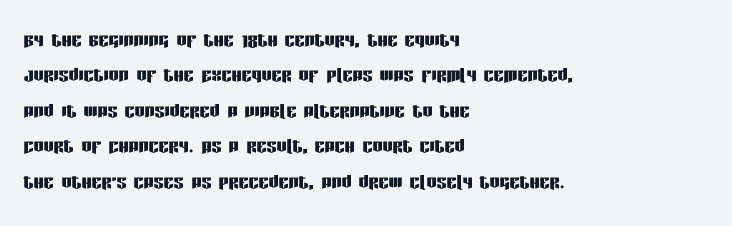
The line texture is even and compact thanks to regular tracking. Glance below the letters and you will spot only blank space. It's the straight-up-and-down kind of type. Each line starts at the same left margin while the right side varies. Reading down the column, the eye jumps a familiar distance to each next line.
